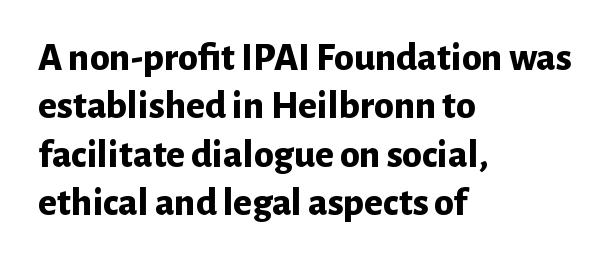
The image shows 40 px bold sans-serif type, upright; set left-aligned, line spacing 1.21x, normal letter spacing, not underlined; low stroke contrast and a medium x-height.
